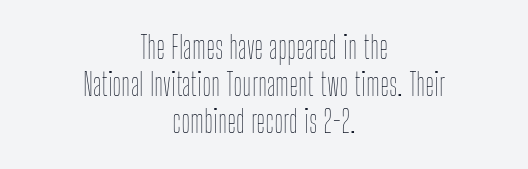
The rendering uses natural spacing where letterforms have individual widths. Does extra space separate the letters? No, they use regular spacing. Counters stay open thanks to moderate or lighter strokes. The type sits square on the baseline with zero lean.
